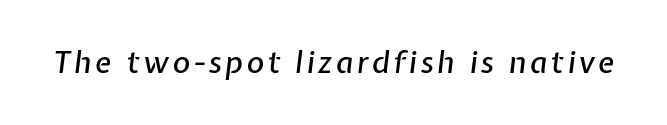
The image shows 30 px text type, italic (leaning right); set not underlined; low stroke contrast and a medium x-height.
